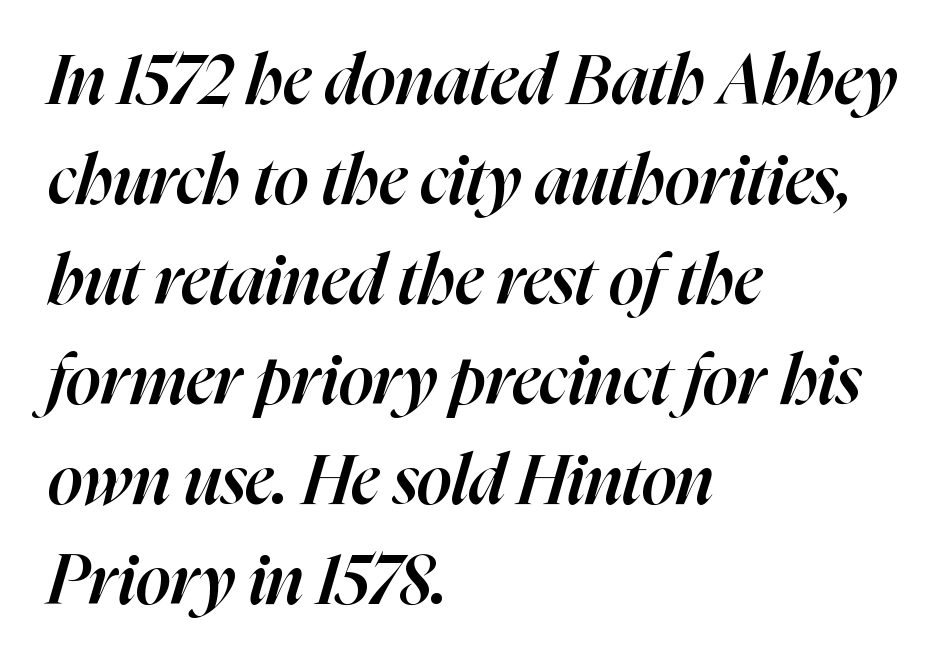
The image shows 69 px semibold type, italic (leaning right); set left-aligned, normal line spacing (1.45x), normal letter spacing, not underlined; high stroke contrast and a medium x-height.
